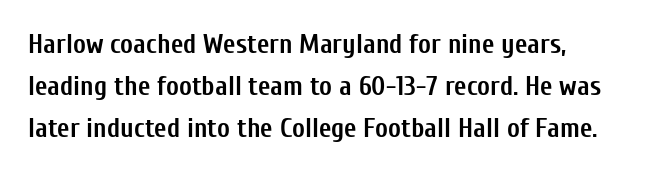
The face used here has the dense, thick strokes of a bold. Students, observe: this is what conventionally led text looks like. Notice how the stems are strictly vertical — no italics here. The setting favours the left margin, as ordinary paragraphs usually do.
